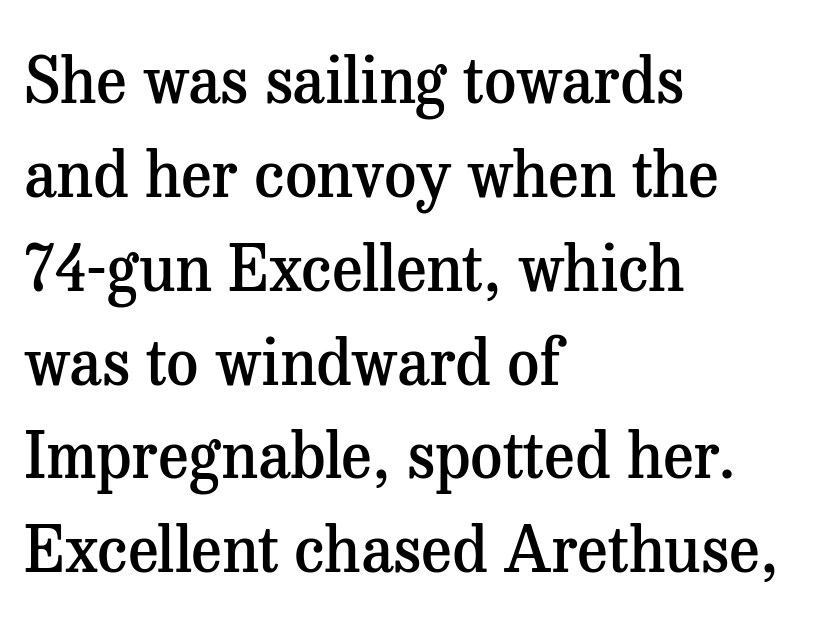
Q: Is the text bold? A: Semi-bold.
Q: Is the text italic (slanted)? A: No, it is upright.
Q: Is the typeface a serif or a sans-serif typeface? A: Serif.
Q: Is the text underlined? A: No.
Q: How is the paragraph aligned? A: Left-aligned.
Q: Is the spacing between letters normal or unusually wide? A: Normal.
Q: Is the spacing between lines tight, normal or loose? A: Normal.
Q: Width (condensed, normal, or wide)? A: Normal.
Q: Stroke contrast? A: Medium.
Q: x-height? A: Medium.
Q: Monospaced? A: No.
